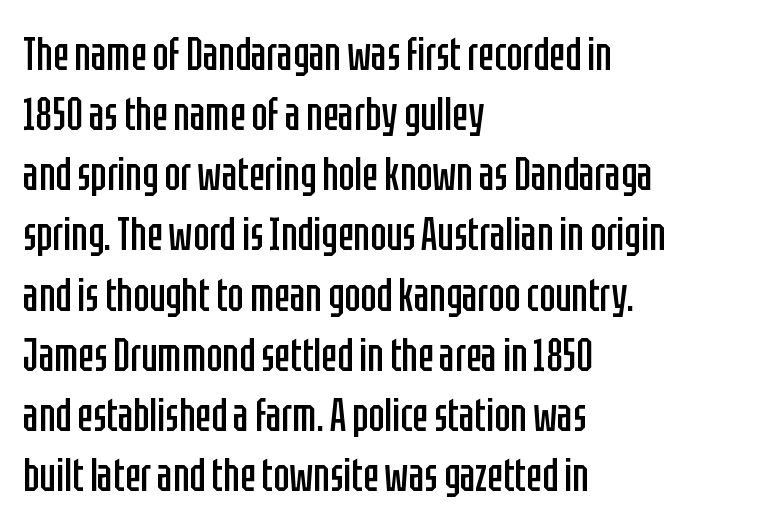
{"serif": "no", "italic": "no", "bold": "no", "weight": "regular", "width": "condensed", "stroke_contrast": "low", "x_height": "large", "monospaced": "no", "underline": "no", "align": "left", "line_spacing": "normal", "line_spacing_ratio": 1.28, "letter_spacing": "normal", "letter_spacing_em": 0.0, "glyph_px": 47}
